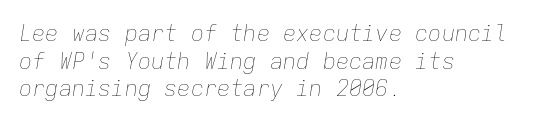
{"italic": "yes", "lean": "right", "slant_degrees": 9, "bold": "no", "underline": "no", "align": "left", "line_spacing": "normal", "line_spacing_ratio": 1.26, "letter_spacing": "normal", "letter_spacing_em": 0.0, "glyph_px": 22}
